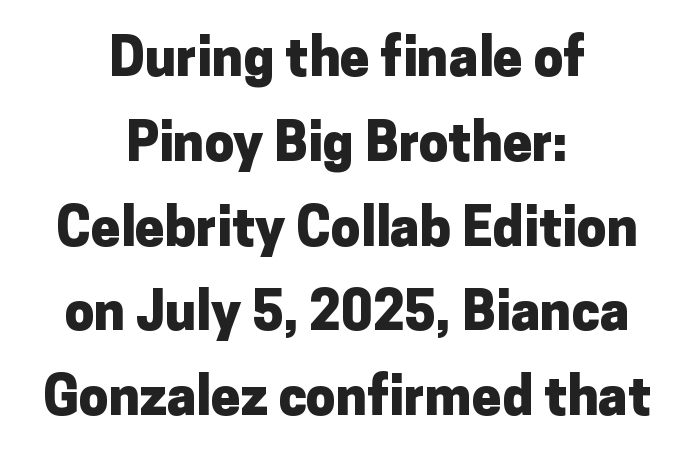
The lines are quadded center. What stands out about the letter spacing? Nothing — it is the standard amount. Every stem runs plumb, perpendicular to the baseline. Compared with typical paragraphs, the rows here are spaced about the same. On the weight axis this lands at bold, roughly 700. Underline: absent.
